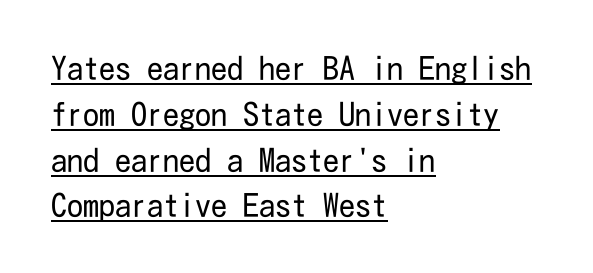
Interline gaps are of average width in this sample. Standard letterfit; no display-style spreading of the glyphs. The specimen reads as upright at a glance. Think standard paragraph weight, or any step lighter than that. Short and long lines alike share a common starting point at left. A baseline rule has been typeset under these characters.
